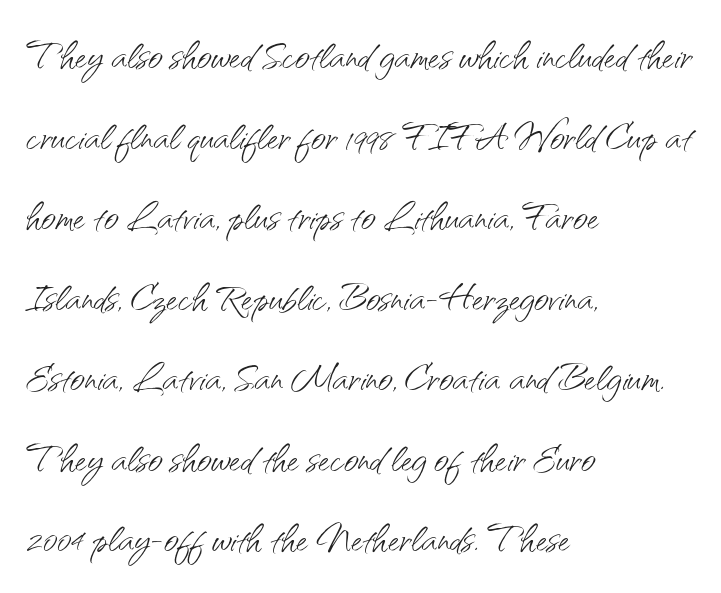
The image shows 51 px light sans-serif type; set left-aligned, normal line spacing (1.58x), normal letter spacing, not underlined; medium stroke contrast and a small x-height.
